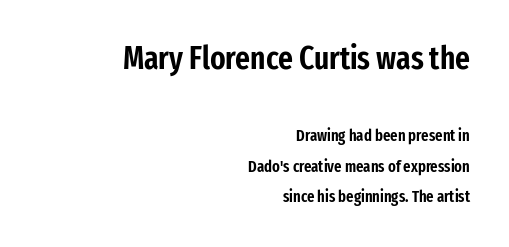
Q: Is the text italic (slanted)? A: No, it is upright.
Q: Is the typeface a serif or a sans-serif typeface? A: Sans-serif.
Q: Is the text underlined? A: No.
Q: How is the paragraph aligned? A: Right-aligned.
Q: Is the spacing between letters normal or unusually wide? A: Normal.
Q: Is the spacing between lines tight, normal or loose? A: Loose.
Q: Which block of text is set in a larger size, the first (top) or the second (bottom)? A: The first (top) one.
Q: Width (condensed, normal, or wide)? A: Condensed.
Q: Stroke contrast? A: Low.
Q: x-height? A: Medium.
Q: Monospaced? A: No.
